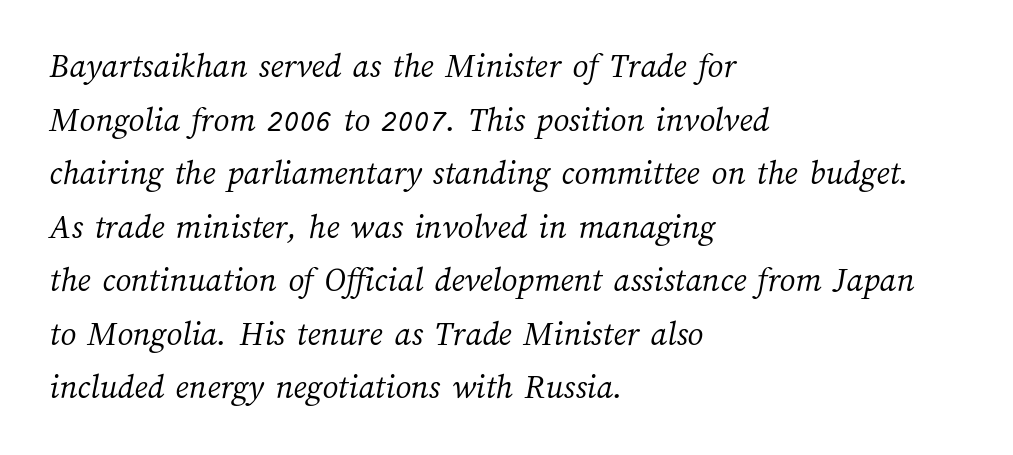
{"bold": "no", "weight": "light", "width": "normal", "stroke_contrast": "medium", "x_height": "medium", "monospaced": "no", "underline": "no", "align": "left", "line_spacing": "normal", "line_spacing_ratio": 1.53, "letter_spacing": "normal", "letter_spacing_em": 0.0, "glyph_px": 35}
